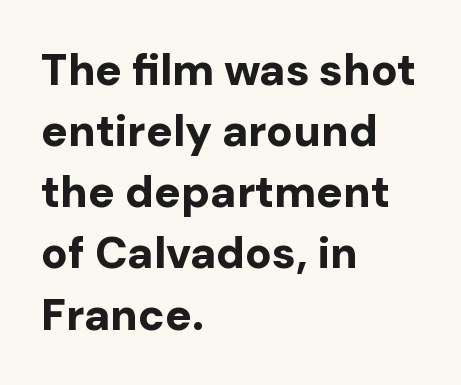
Serif or sans? Sans — the stroke terminals are bare. Chunky letters — that's bold for sure. This sample has the flowing, uneven cadence of proportional lettering. The type sits square on the baseline with zero lean. Every row of glyphs begins at an identical x-position on the left. Nothing unusual about the tracking: characters are spaced as the font intends.
